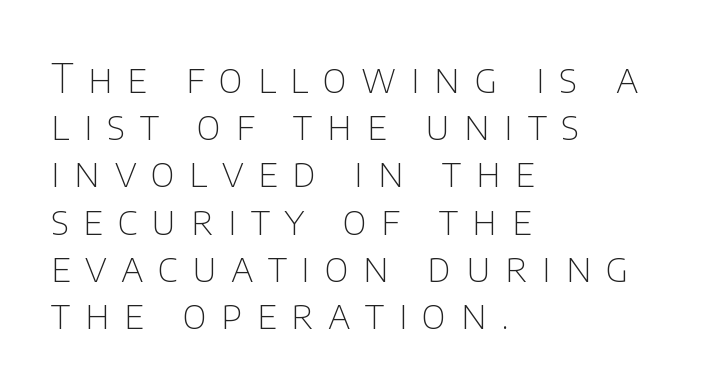
The image shows 40 px thin sans-serif type, upright; set left-aligned, line spacing 1.18x, unusually wide letter spacing (+0.36 em), not underlined; low stroke contrast and a large x-height.
